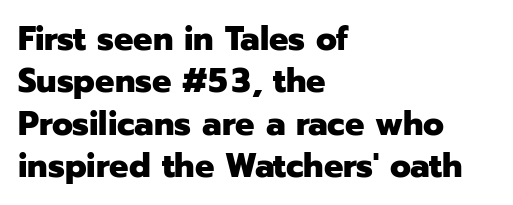
The image shows 34 px heavy sans-serif type, upright; set left-aligned, normal line spacing (1.25x), normal letter spacing, not underlined; low stroke contrast and a medium x-height.
